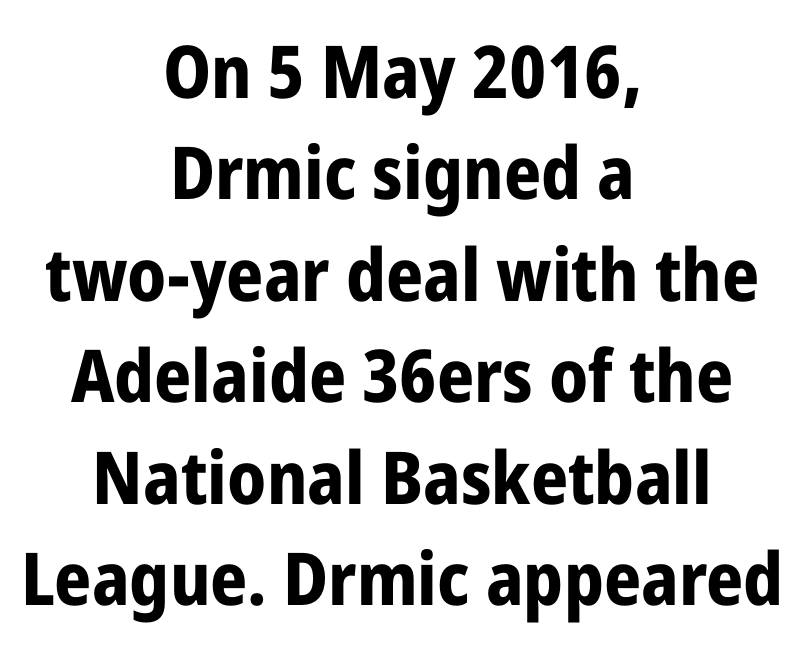
This sample uses a sans-serif face. Every stem runs plumb, perpendicular to the baseline. Do the characters align in a grid? No, the font is proportional. Nobody drew a line under any word here. Compared with typical paragraphs, the rows here are spaced about the same. Characters follow at the spacing the type designer built in.
